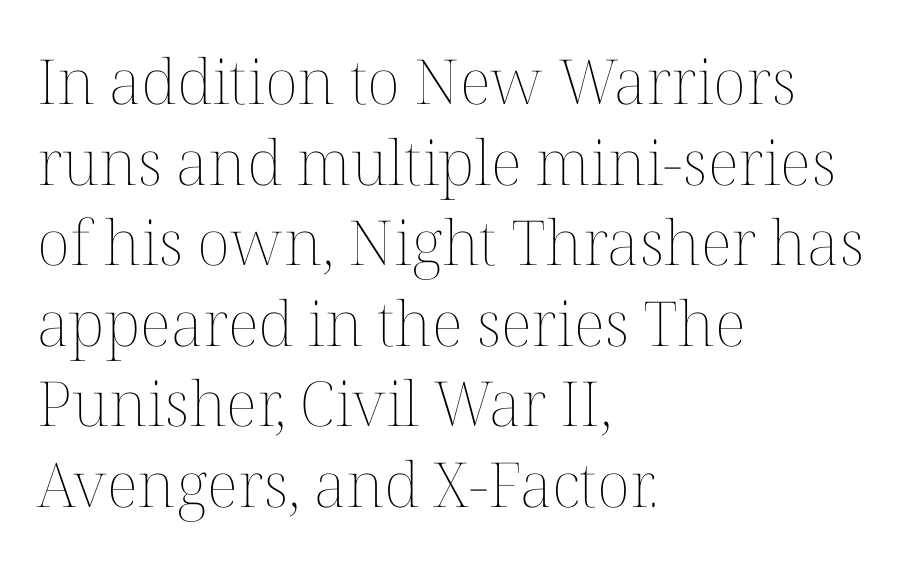
{"italic": "no", "bold": "no", "weight": "thin", "width": "normal", "stroke_contrast": "medium", "x_height": "medium", "monospaced": "no", "underline": "no", "align": "left", "line_spacing": "normal", "line_spacing_ratio": 1.3, "letter_spacing": "normal", "letter_spacing_em": 0.0, "glyph_px": 62}
